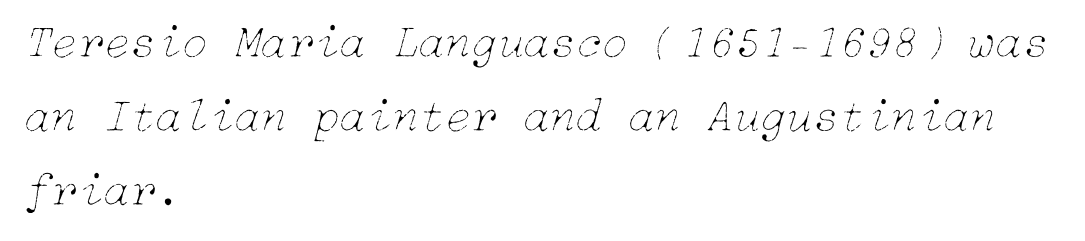
Q: Is the text bold? A: No.
Q: Is the text italic (slanted)? A: Yes, it leans right by about 15 degrees.
Q: Is the text underlined? A: No.
Q: How is the paragraph aligned? A: Left-aligned.
Q: Is the spacing between letters normal or unusually wide? A: Normal.
Q: Is the spacing between lines tight, normal or loose? A: Normal.
Q: Width (condensed, normal, or wide)? A: Normal.
Q: Stroke contrast? A: Low.
Q: x-height? A: Medium.
